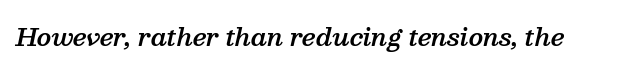
The image shows 24 px text type, italic (leaning right); set normal letter spacing, not underlined.
